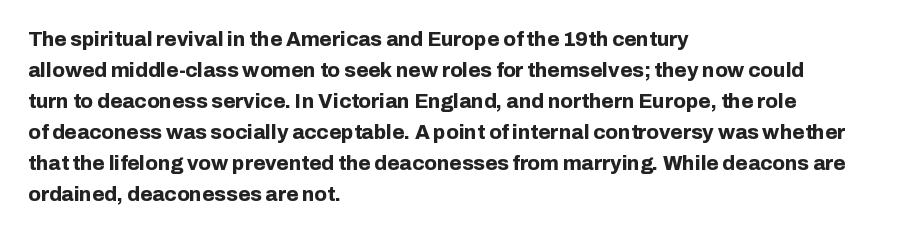
{"italic": "no", "bold": "yes", "underline": "no", "align": "left", "line_spacing": "normal", "line_spacing_ratio": 1.55, "letter_spacing": "normal", "letter_spacing_em": 0.0, "glyph_px": 20}
